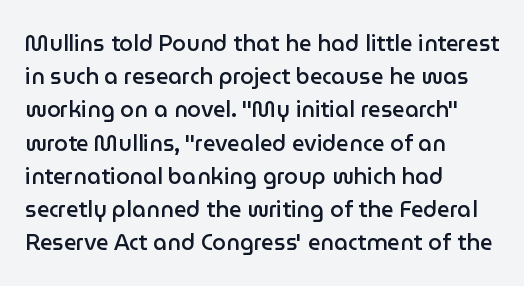
{"italic": "no", "bold": "semi", "underline": "no", "align": "left", "line_spacing": "normal", "line_spacing_ratio": 1.51, "letter_spacing": "normal", "letter_spacing_em": 0.0, "glyph_px": 22}
